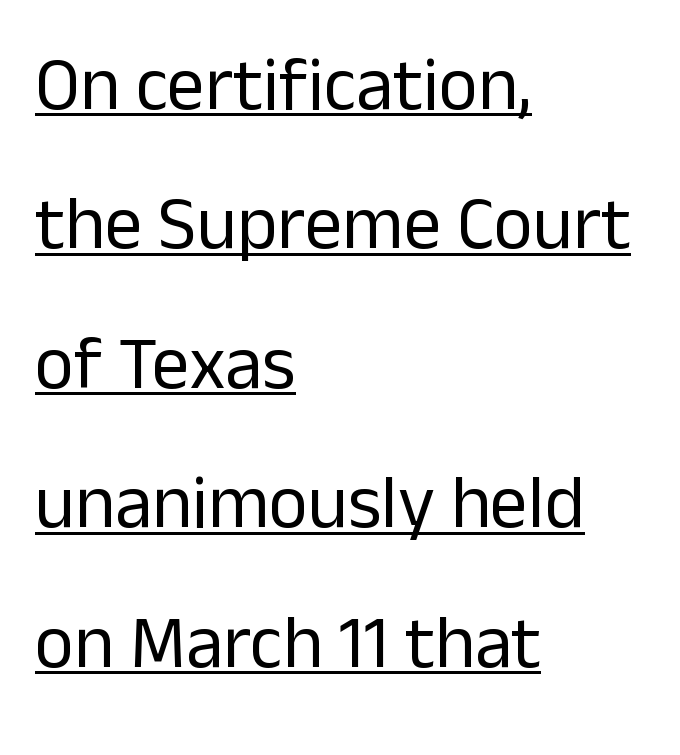
The image shows 75 px regular-weight sans-serif type, upright; set left-aligned, line spacing 1.86x, normal letter spacing, underlined; low stroke contrast and a medium x-height.
